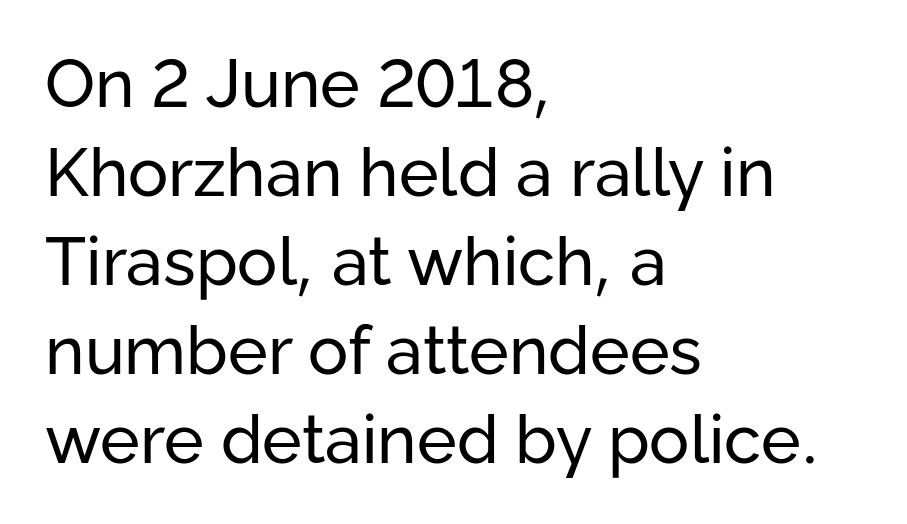
The image shows 67 px regular-weight sans-serif type, upright; set left-aligned, normal line spacing (1.33x), normal letter spacing, not underlined; low stroke contrast and a medium x-height.
